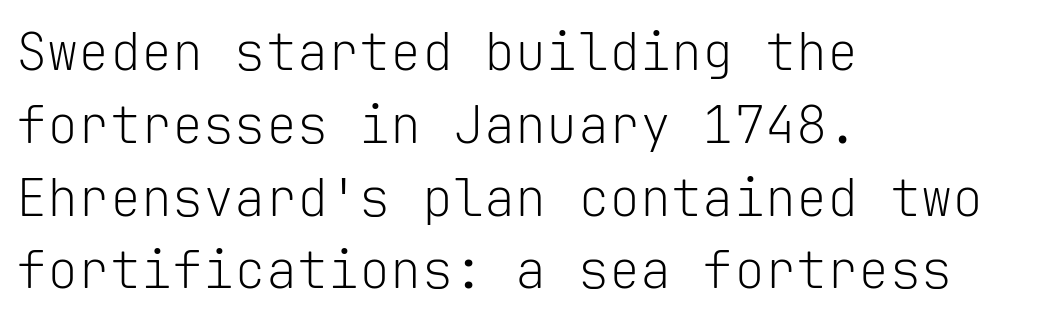
{"serif": "no", "italic": "no", "bold": "no", "weight": "light", "width": "normal", "stroke_contrast": "low", "x_height": "medium", "monospaced": "yes", "underline": "no", "align": "left", "line_spacing": "normal", "line_spacing_ratio": 1.4, "letter_spacing": "normal", "letter_spacing_em": 0.0, "glyph_px": 52}
